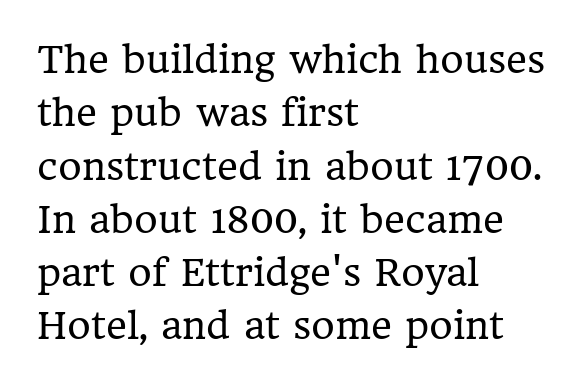
{"serif": "yes", "italic": "no", "bold": "no", "weight": "regular", "width": "normal", "stroke_contrast": "low", "x_height": "medium", "monospaced": "no", "underline": "no", "align": "left", "line_spacing": "normal", "line_spacing_ratio": 1.48, "letter_spacing": "normal", "letter_spacing_em": 0.0, "glyph_px": 36}
